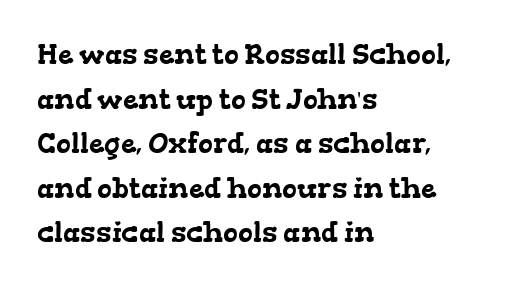
The baseline area is clear. You could not count columns in this text — the font is proportionally spaced. The compositor pushed each line to the left boundary. Short note: letters normally spaced. The leading is moderate, giving the passage an even texture.
